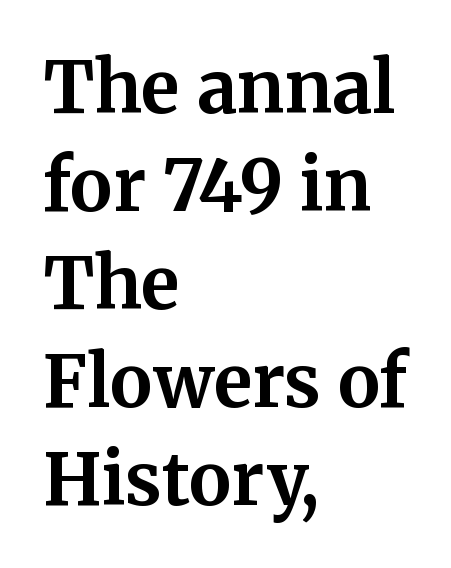
Q: Is the text bold? A: Yes.
Q: Is the text italic (slanted)? A: No, it is upright.
Q: Is the typeface a serif or a sans-serif typeface? A: Serif.
Q: Is the text underlined? A: No.
Q: How is the paragraph aligned? A: Left-aligned.
Q: Is the spacing between letters normal or unusually wide? A: Normal.
Q: Is the spacing between lines tight, normal or loose? A: Normal.
Q: Width (condensed, normal, or wide)? A: Normal.
Q: Stroke contrast? A: Medium.
Q: x-height? A: Medium.
Q: Monospaced? A: No.
